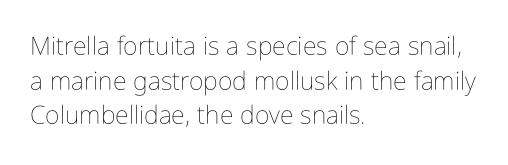
The letters stand straight up with perfectly vertical stems. The typesetter chose a ragged-right arrangement here. What's the leading like? Ordinary, nothing unusual. Nothing unusual about the tracking: characters are spaced as the font intends. Is the stroke heavy? The answer is a plain regular-or-lighter.
